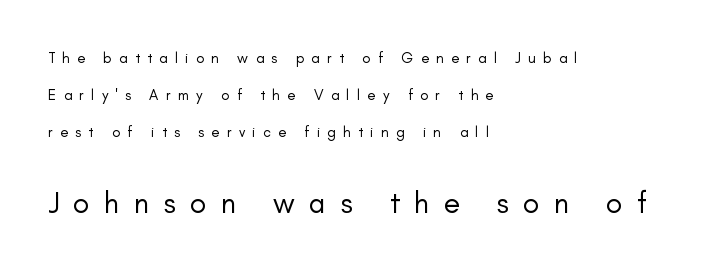
These lines stack with their left ends in a neat column. Substantial extra tracking has been applied to these lines. The foot of each line stays bare and open. The rendering uses natural spacing where letterforms have individual widths. This is the regular roman posture of the typeface.
